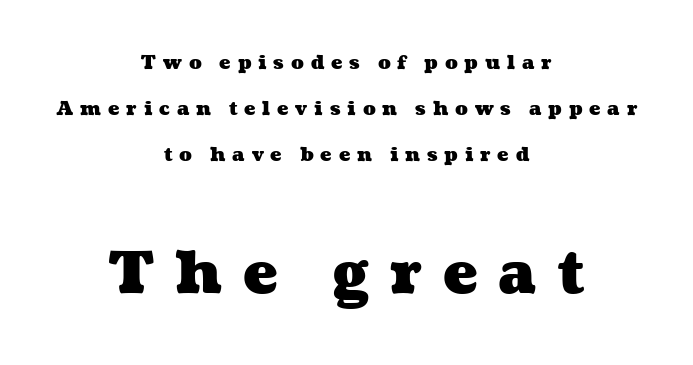
The image shows 58 px heavy, wide type; set centered, loose line spacing (2.41x), unusually wide letter spacing (+0.36 em), not underlined; the second (bottom) block is 3.05x larger; medium stroke contrast and a medium x-height.
